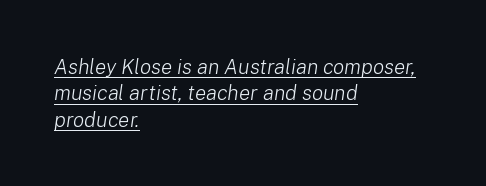
Q: Is the text bold? A: No.
Q: Is the text italic (slanted)? A: Yes, it leans right by about 8 degrees.
Q: Is the text underlined? A: Yes.
Q: How is the paragraph aligned? A: Left-aligned.
Q: Is the spacing between letters normal or unusually wide? A: Normal.
Q: Is the spacing between lines tight, normal or loose? A: Normal.
